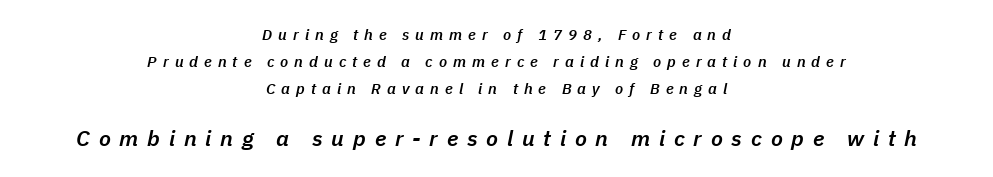
{"italic": "yes", "lean": "right", "slant_degrees": 11, "bold": "semi", "underline": "no", "align": "center", "line_spacing_ratio": 1.8, "letter_spacing": "wide", "letter_spacing_em": 0.4, "larger_block": "second", "size_ratio": 1.47, "glyph_px": 22}
